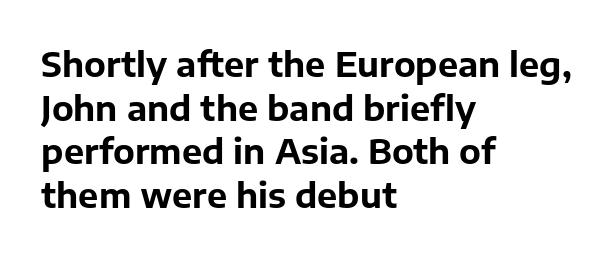
{"serif": "no", "italic": "no", "bold": "yes", "weight": "bold", "width": "normal", "stroke_contrast": "low", "x_height": "medium", "monospaced": "no", "underline": "no", "align": "left", "line_spacing": "normal", "line_spacing_ratio": 1.28, "letter_spacing": "normal", "letter_spacing_em": 0.0, "glyph_px": 34}
